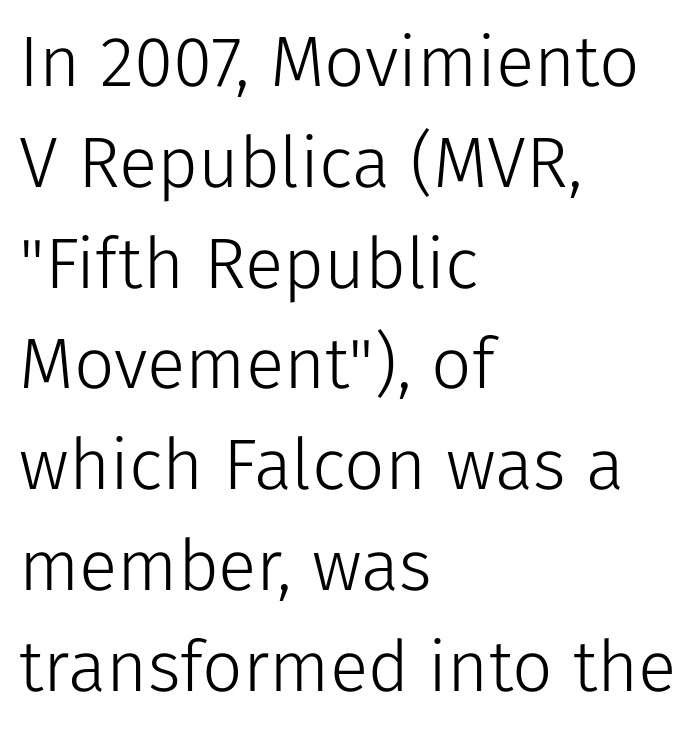
{"serif": "no", "italic": "no", "bold": "no", "weight": "light", "width": "normal", "stroke_contrast": "low", "x_height": "medium", "monospaced": "no", "underline": "no", "align": "left", "line_spacing": "normal", "line_spacing_ratio": 1.42, "letter_spacing": "normal", "letter_spacing_em": 0.0, "glyph_px": 71}
